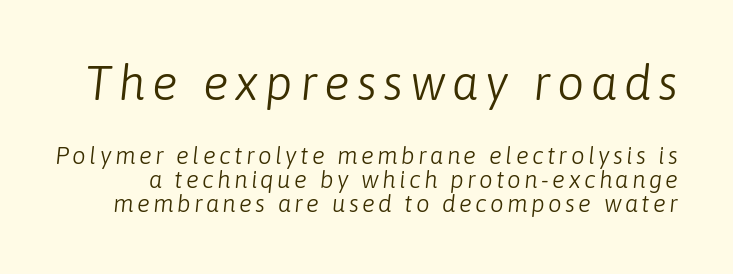
The image shows 48 px light type, italic (leaning right); set tight line spacing (1.0x), not underlined; the first (top) block is 2.0x larger; low stroke contrast and a medium x-height.
